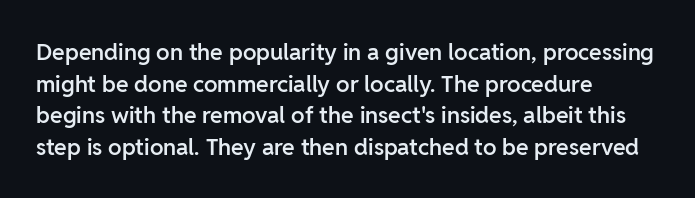
Ordinary non-slanted type is in use. This sample is left-justified, so line endings fall wherever the words run out. The letters sit at their default tracking, neither squeezed nor spread. Descenders are the only things crossing below the line.
